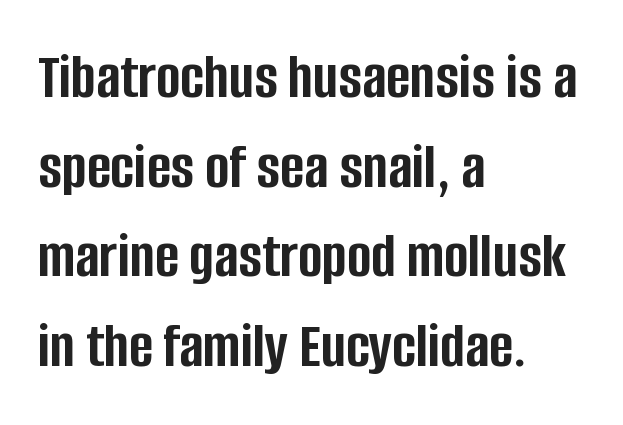
Thick stems and heavy bowls — unmistakably bold. These lines stack with their left ends in a neat column. The area under the type is left untouched. Think of a printed novel: that variable character pitch is what you see here. Unlike a traditional serif, this face leaves its strokes unadorned.
